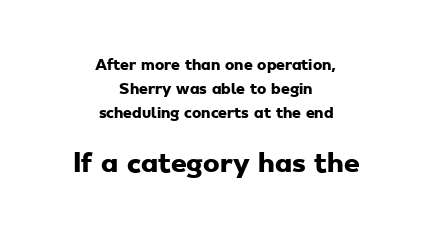
{"bold": "yes", "underline": "no", "align": "center", "line_spacing": "normal", "line_spacing_ratio": 1.7, "letter_spacing": "normal", "letter_spacing_em": 0.0, "larger_block": "second", "size_ratio": 1.79, "glyph_px": 25}
